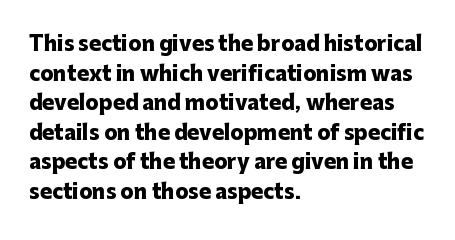
Q: Is the text bold? A: Yes.
Q: Is the text italic (slanted)? A: No, it is upright.
Q: Is the text underlined? A: No.
Q: How is the paragraph aligned? A: Left-aligned.
Q: Is the spacing between letters normal or unusually wide? A: Normal.
Q: Is the spacing between lines tight, normal or loose? A: Normal.
